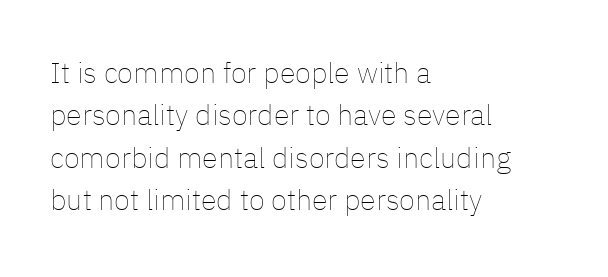
Heaviness? Minimal to ordinary, like unemphasized prose. Vertically, the passage feels balanced, rows spaced as you'd expect. The area under the type is left untouched. Reading down the block, your eye returns to a fixed left position each line. Tracking value appears to be zero — textbook default spacing. The letters advance in unequal steps, a hallmark of proportional type.
